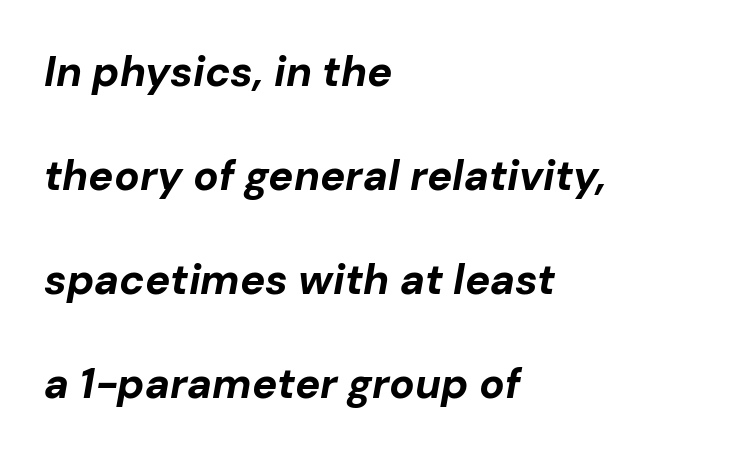
Every character sits at an angle, as italics do. How would I describe the line gaps? Wide and relaxed. A typesetter would call this proportional, since set widths differ per character. Does the copy run flush right? No — it runs flush left.
